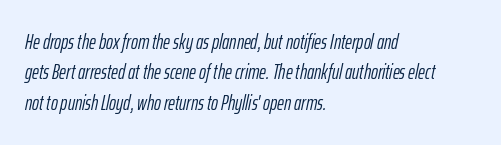
The image shows 21 px text type, italic (leaning right); set left-aligned, normal line spacing (1.45x), normal letter spacing, not underlined.
